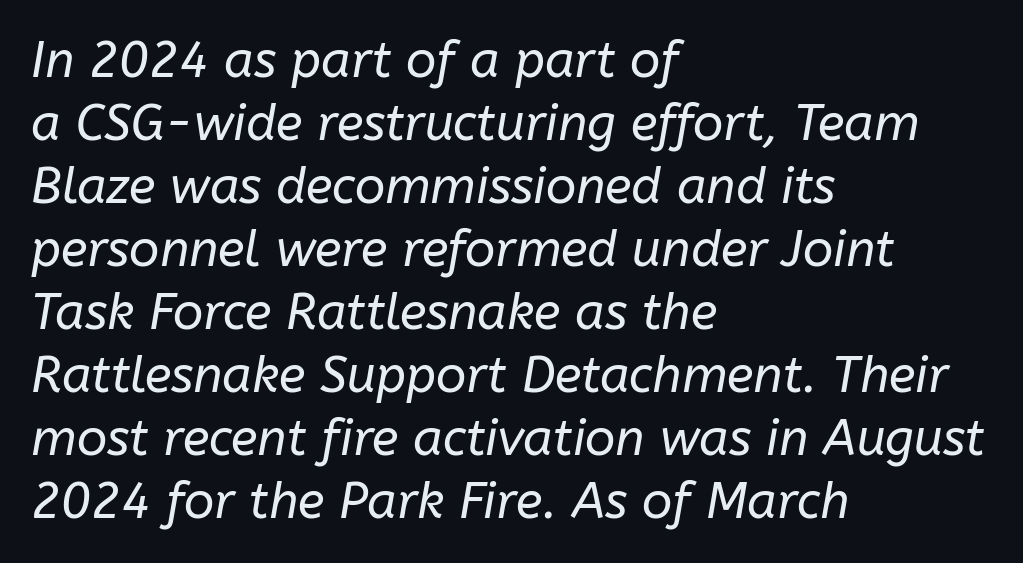
The image shows 50 px regular-weight type, italic (leaning right); set left-aligned, normal line spacing (1.26x), normal letter spacing, not underlined; low stroke contrast and a medium x-height.
